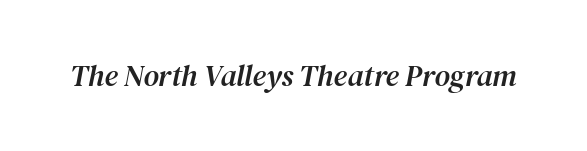
The letters advance in unequal steps, a hallmark of proportional type. Short note: letters normally spaced. The glyphs are unaccompanied by any horizontal stroke below them. Designer's note — italics engaged.
